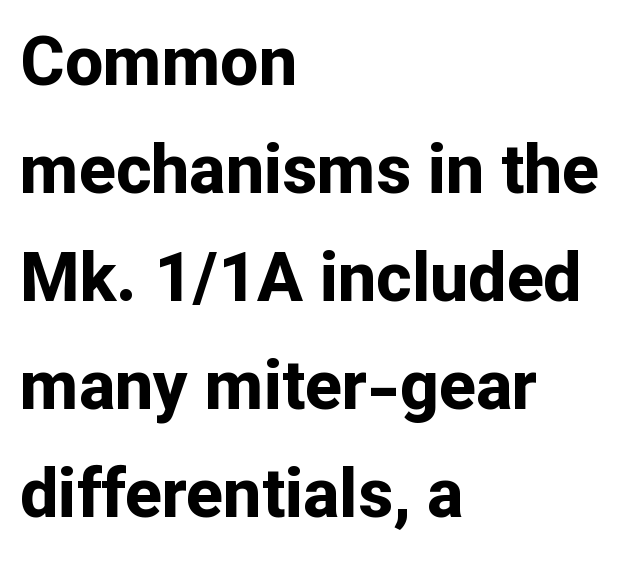
The image shows 68 px bold sans-serif type, upright; set left-aligned, normal line spacing (1.59x), normal letter spacing, not underlined; low stroke contrast and a medium x-height.
